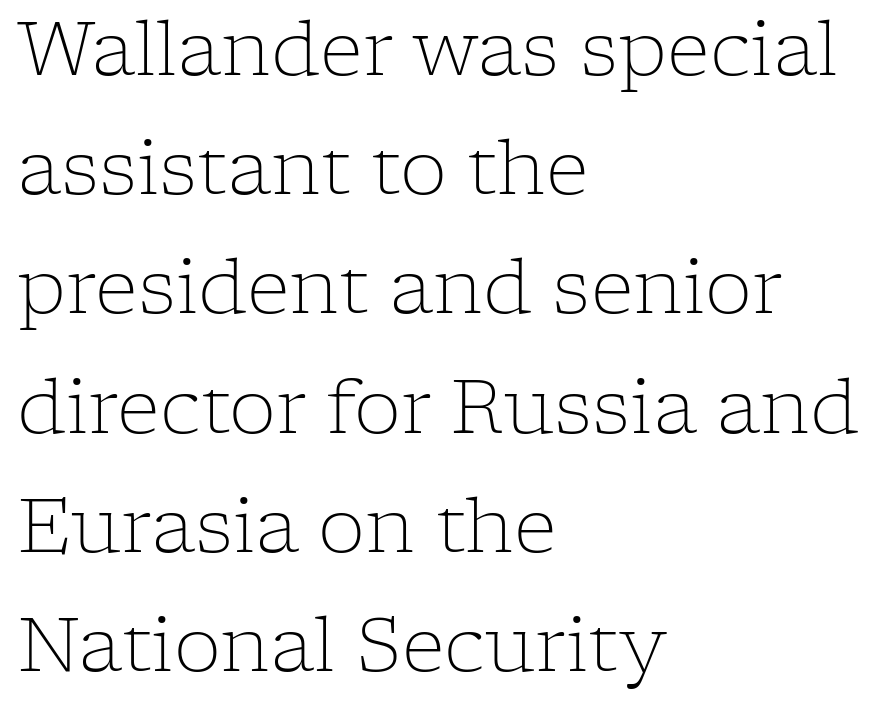
{"serif": "yes", "italic": "no", "bold": "no", "weight": "light", "width": "normal", "stroke_contrast": "low", "x_height": "medium", "monospaced": "no", "underline": "no", "align": "left", "line_spacing": "normal", "line_spacing_ratio": 1.59, "letter_spacing": "normal", "letter_spacing_em": 0.0, "glyph_px": 75}
